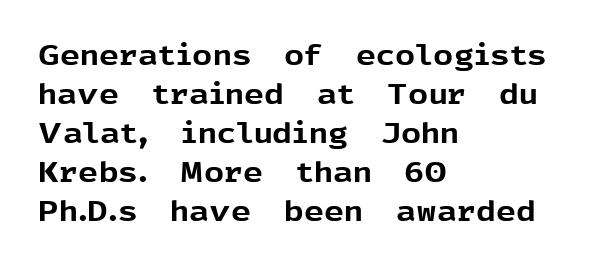
{"serif": "no", "italic": "no", "bold": "yes", "weight": "bold", "width": "normal", "x_height": "medium", "monospaced": "no", "underline": "no", "align": "left", "line_spacing": "normal", "line_spacing_ratio": 1.39, "letter_spacing": "normal", "letter_spacing_em": 0.0, "glyph_px": 28}
